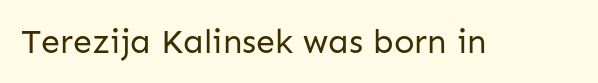
Q: Is the text bold? A: No.
Q: Is the text italic (slanted)? A: No, it is upright.
Q: Is the typeface a serif or a sans-serif typeface? A: Sans-serif.
Q: Is the text underlined? A: No.
Q: Is the spacing between letters normal or unusually wide? A: Normal.
Q: Width (condensed, normal, or wide)? A: Normal.
Q: Stroke contrast? A: Low.
Q: x-height? A: Medium.
Q: Monospaced? A: No.
